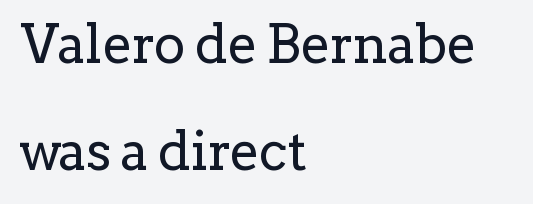
{"serif": "yes", "italic": "no", "bold": "no", "weight": "regular", "width": "normal", "stroke_contrast": "low", "x_height": "medium", "monospaced": "no", "underline": "no", "align": "left", "line_spacing": "loose", "line_spacing_ratio": 2.01, "letter_spacing": "normal", "letter_spacing_em": 0.0, "glyph_px": 53}
